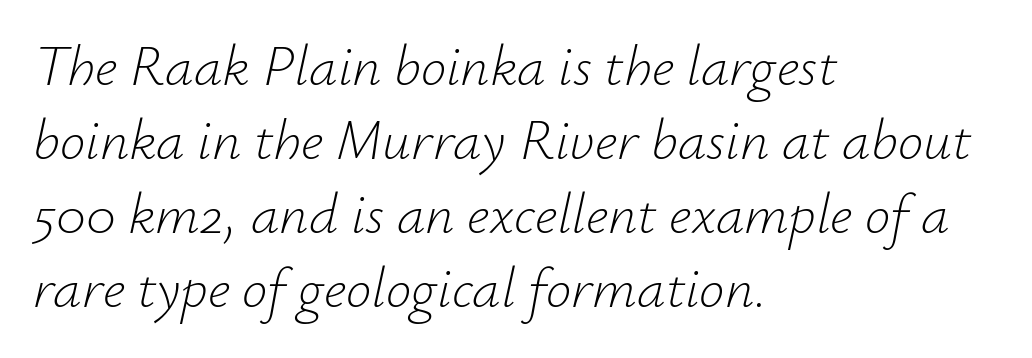
Q: Is the text bold? A: No.
Q: Is the text italic (slanted)? A: Yes, it leans right by about 12 degrees.
Q: Is the text underlined? A: No.
Q: How is the paragraph aligned? A: Left-aligned.
Q: Is the spacing between letters normal or unusually wide? A: Normal.
Q: Is the spacing between lines tight, normal or loose? A: Normal.
Q: Width (condensed, normal, or wide)? A: Normal.
Q: Stroke contrast? A: Low.
Q: x-height? A: Small.
Q: Monospaced? A: No.
